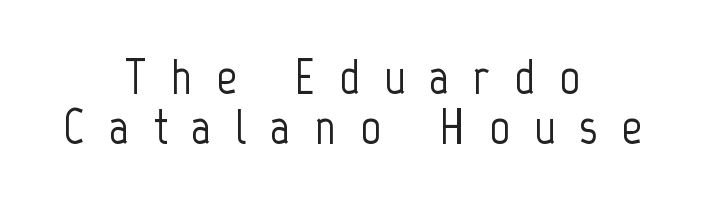
Q: Is the text italic (slanted)? A: No, it is upright.
Q: Is the typeface a serif or a sans-serif typeface? A: Sans-serif.
Q: Is the text underlined? A: No.
Q: How is the paragraph aligned? A: Centered.
Q: Is the spacing between letters normal or unusually wide? A: Unusually wide.
Q: Is the spacing between lines tight, normal or loose? A: Tight.
Q: Width (condensed, normal, or wide)? A: Condensed.
Q: Stroke contrast? A: Low.
Q: x-height? A: Medium.
Q: Monospaced? A: No.
